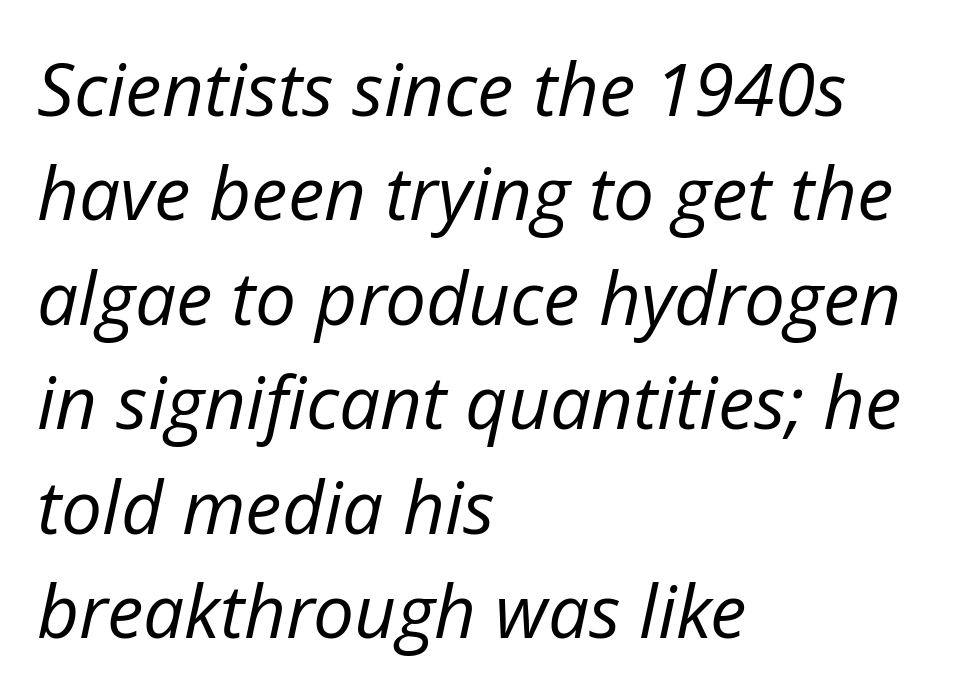
{"italic": "yes", "lean": "right", "slant_degrees": 12, "bold": "no", "weight": "regular", "width": "normal", "stroke_contrast": "low", "x_height": "medium", "monospaced": "no", "underline": "no", "align": "left", "line_spacing": "normal", "line_spacing_ratio": 1.43, "letter_spacing": "normal", "letter_spacing_em": 0.0, "glyph_px": 73}
